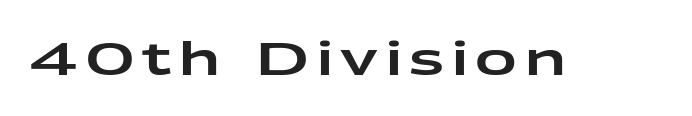
{"serif": "no", "italic": "no", "width": "wide", "stroke_contrast": "low", "x_height": "medium", "monospaced": "no", "underline": "no", "glyph_px": 46}
